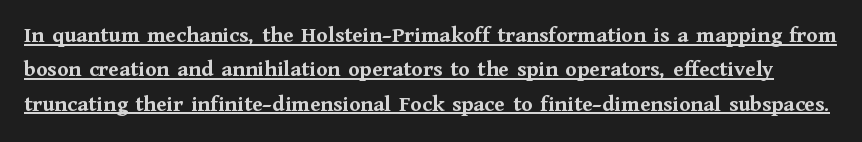
{"italic": "no", "bold": "yes", "underline": "yes", "line_spacing": "normal", "line_spacing_ratio": 1.49, "letter_spacing": "normal", "letter_spacing_em": 0.0, "glyph_px": 23}
